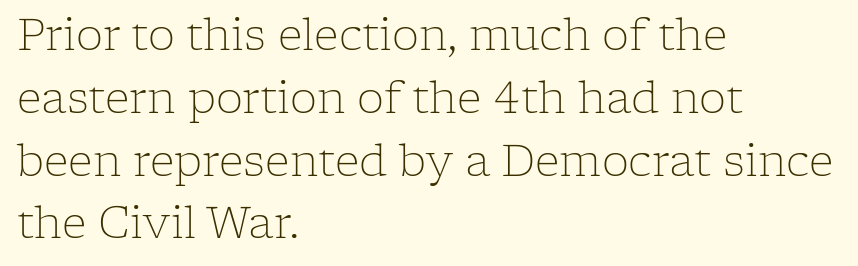
The image shows 43 px light serif type, upright; set left-aligned, normal line spacing (1.46x), normal letter spacing, not underlined; low stroke contrast and a medium x-height.
